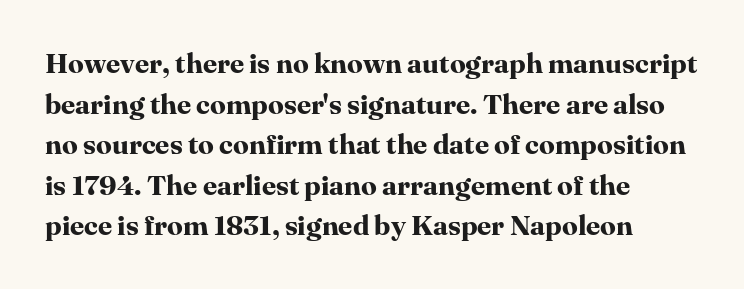
The image shows 28 px bold serif type, upright; set left-aligned, normal line spacing (1.45x), normal letter spacing, not underlined; high stroke contrast and a medium x-height.
